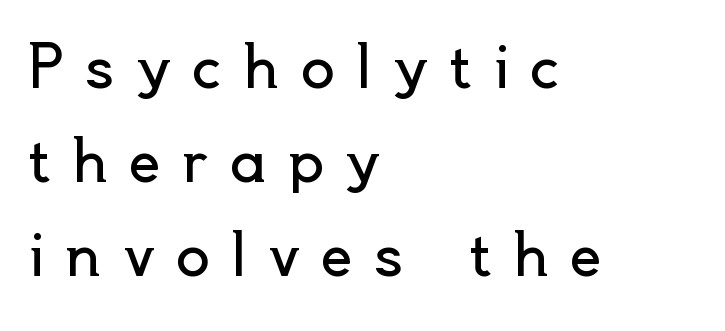
The image shows 57 px regular-weight sans-serif type, upright; set left-aligned, normal line spacing (1.65x), unusually wide letter spacing (+0.37 em), not underlined; a small x-height.
